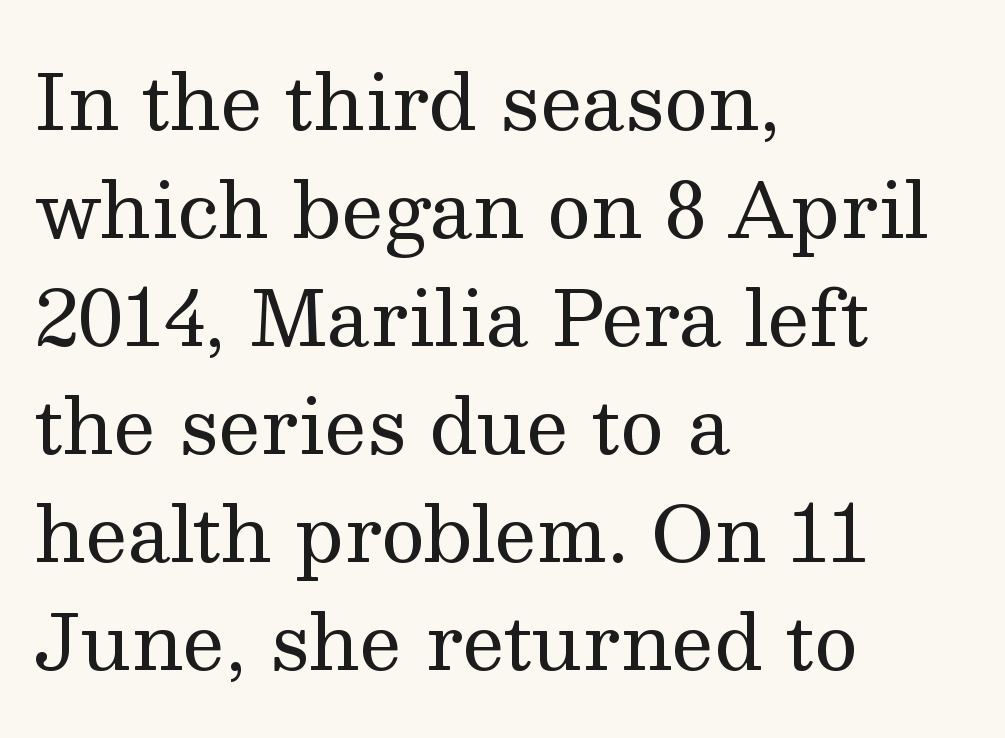
The image shows 76 px regular-weight serif type, upright; set left-aligned, normal line spacing (1.42x), normal letter spacing, not underlined; medium stroke contrast and a medium x-height.
